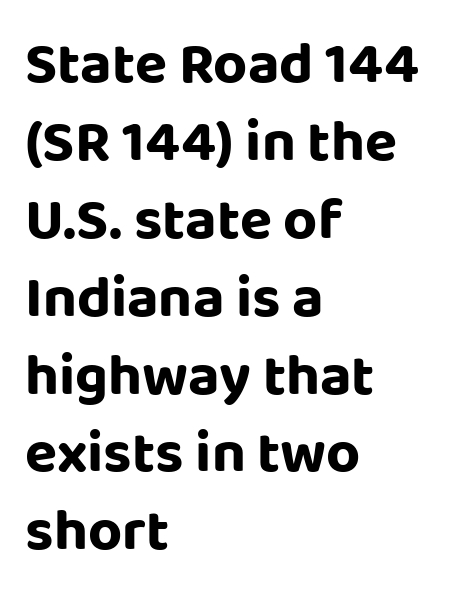
{"serif": "no", "italic": "no", "width": "normal", "stroke_contrast": "low", "x_height": "large", "monospaced": "no", "underline": "no", "align": "left", "line_spacing": "normal", "line_spacing_ratio": 1.32, "letter_spacing": "normal", "letter_spacing_em": 0.0, "glyph_px": 59}
